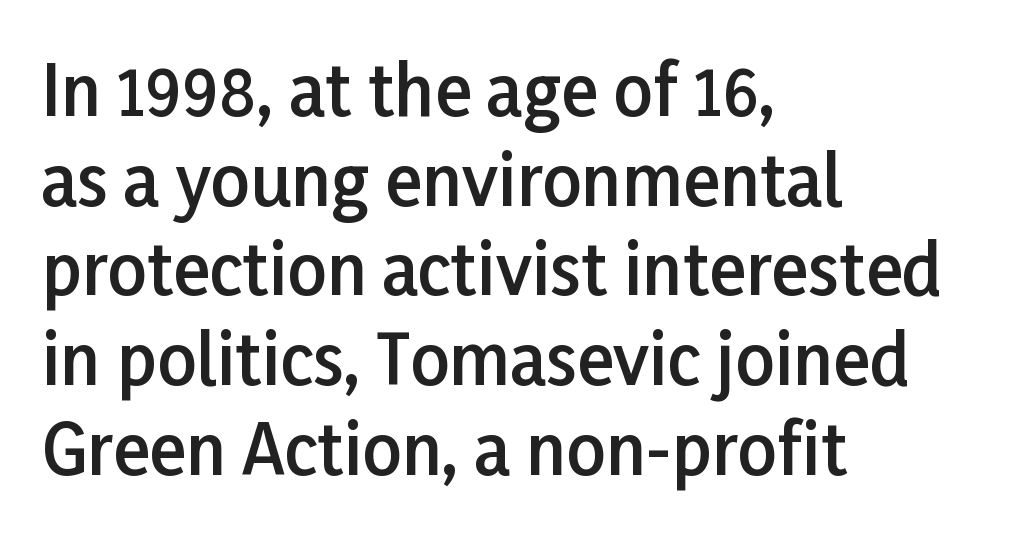
The image shows 69 px semibold sans-serif type, upright; set left-aligned, normal line spacing (1.3x), normal letter spacing, not underlined; low stroke contrast and a medium x-height.
